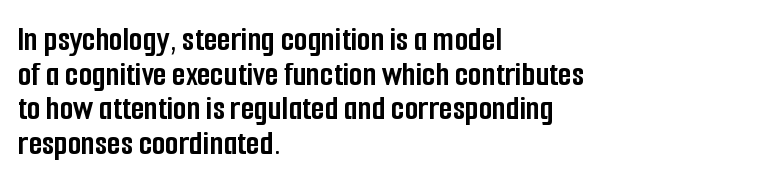
Q: Is the text bold? A: Yes.
Q: Is the text italic (slanted)? A: No, it is upright.
Q: Is the typeface a serif or a sans-serif typeface? A: Sans-serif.
Q: Is the text underlined? A: No.
Q: How is the paragraph aligned? A: Left-aligned.
Q: Is the spacing between letters normal or unusually wide? A: Normal.
Q: Is the spacing between lines tight, normal or loose? A: Tight.
Q: Width (condensed, normal, or wide)? A: Condensed.
Q: Stroke contrast? A: Low.
Q: x-height? A: Medium.
Q: Monospaced? A: No.
